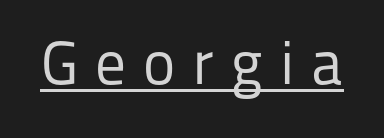
{"serif": "no", "italic": "no", "bold": "no", "weight": "regular", "width": "normal", "stroke_contrast": "low", "x_height": "medium", "monospaced": "no", "underline": "yes", "letter_spacing": "wide", "letter_spacing_em": 0.28, "glyph_px": 61}
